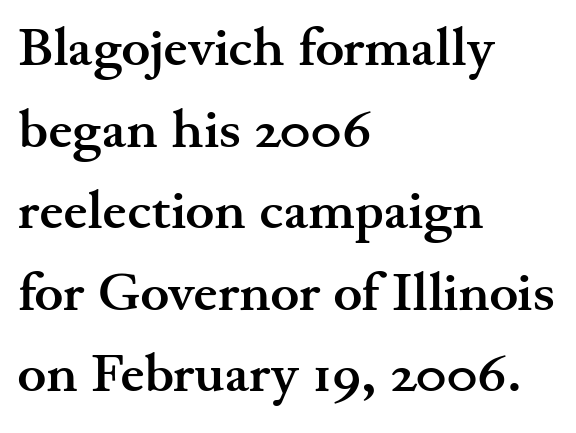
The image shows 54 px semibold, wide serif type, upright; set left-aligned, normal line spacing (1.51x), normal letter spacing, not underlined; medium stroke contrast and a small x-height.
